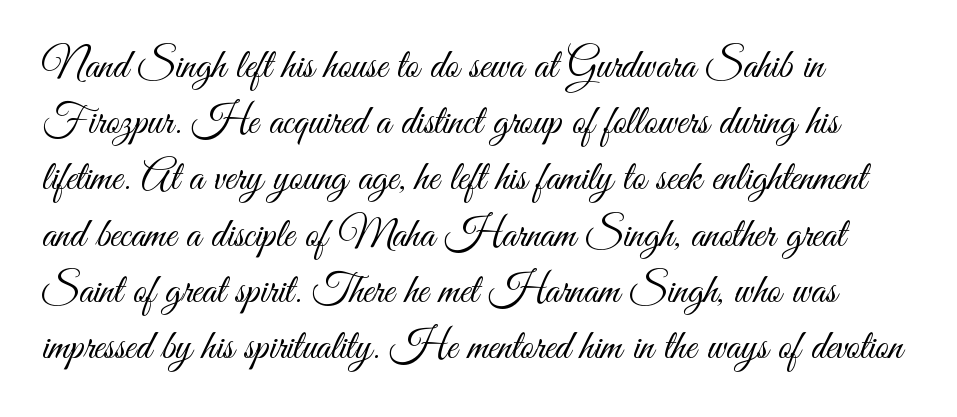
The typesetting does not lean heavy: it is not bold. Looks like regular typesetting: each glyph gets only the width it needs. Reading down the column, the eye jumps a familiar distance to each next line. Students, note that the glyphs here touch the page at normal intervals.
